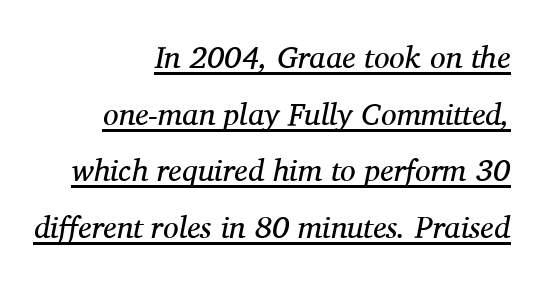
The glyphs in this specimen are seriffed. Horizontally, the lines are justified to the trailing edge only. Students, note that the glyphs here touch the page at normal intervals. The typography opts for an oblique posture over an upright one. A typesetter would call this proportional, since set widths differ per character. Emphasis is given by a line drawn under the lettering.
